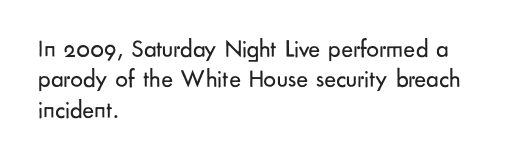
Nope, not italic — everything's standing straight. Only glyphs here, with clear space below each row. Leftover space on each line is placed entirely after the last word. The gaps between neighbouring characters are ordinary and unremarkable. A light-to-regular cut is what we see here.
